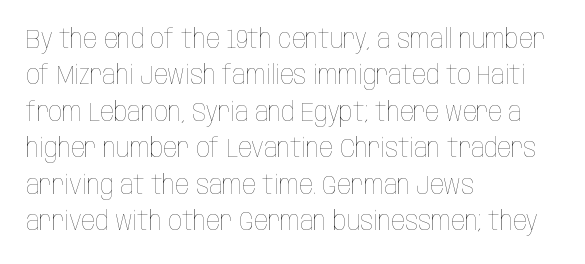
The image shows 27 px text type, upright; set left-aligned, normal line spacing (1.35x), normal letter spacing, not underlined.
